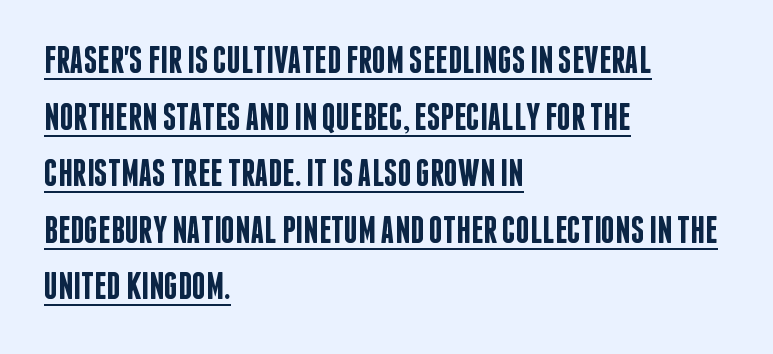
{"serif": "no", "italic": "no", "bold": "semi", "weight": "semibold", "width": "condensed", "stroke_contrast": "low", "x_height": "large", "monospaced": "no", "underline": "yes", "align": "left", "line_spacing": "normal", "line_spacing_ratio": 1.49, "letter_spacing": "normal", "letter_spacing_em": 0.0, "glyph_px": 38}
